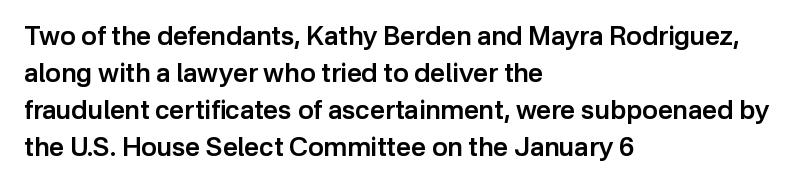
Q: Is the text bold? A: Semi-bold.
Q: Is the text italic (slanted)? A: No, it is upright.
Q: Is the text underlined? A: No.
Q: How is the paragraph aligned? A: Left-aligned.
Q: Is the spacing between letters normal or unusually wide? A: Normal.
Q: Is the spacing between lines tight, normal or loose? A: Normal.
